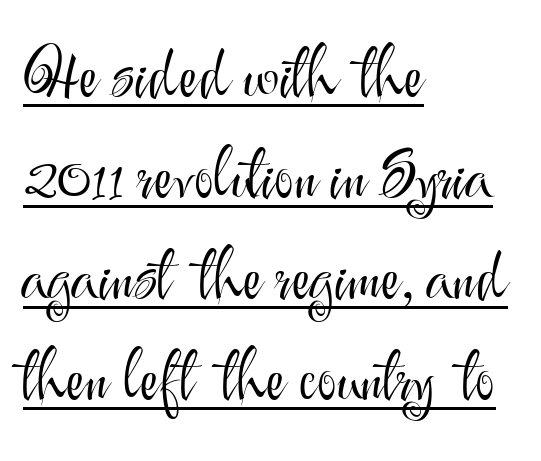
The image shows 66 px light sans-serif type; set left-aligned, normal line spacing (1.53x), normal letter spacing, underlined; medium stroke contrast and a small x-height.
